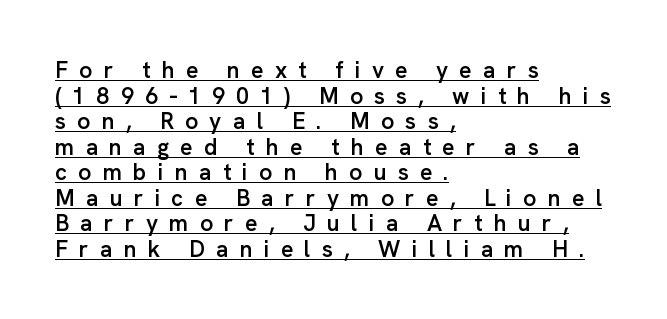
The image shows 23 px text type, upright; set left-aligned, tight line spacing (1.11x), unusually wide letter spacing (+0.49 em), underlined.
